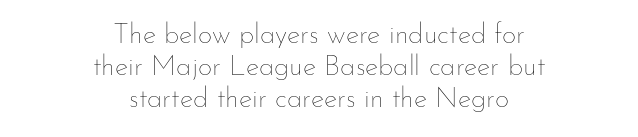
{"italic": "no", "bold": "no", "weight": "thin", "width": "normal", "stroke_contrast": "low", "x_height": "small", "monospaced": "no", "underline": "no", "align": "center", "line_spacing": "tight", "line_spacing_ratio": 1.15, "letter_spacing": "normal", "letter_spacing_em": 0.0, "glyph_px": 28}
